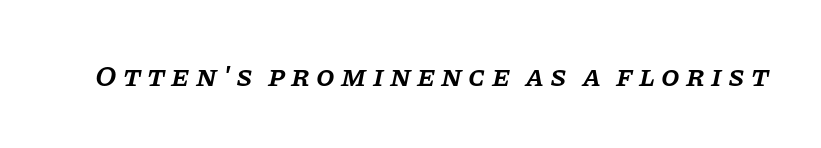
{"serif": "yes", "italic": "yes", "lean": "right", "slant_degrees": 11, "bold": "semi", "weight": "semibold", "width": "normal", "stroke_contrast": "low", "x_height": "large", "monospaced": "no", "underline": "no", "letter_spacing": "wide", "letter_spacing_em": 0.2, "glyph_px": 30}
